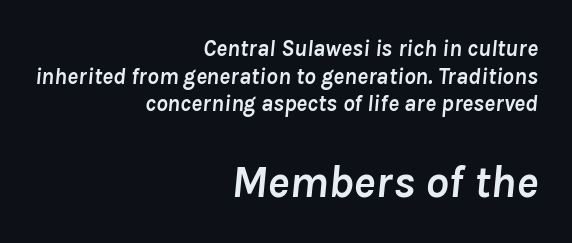
I'd describe the lettering as bold — thick and assertive. This sample has the flowing, uneven cadence of proportional lettering. The rendering applies a slant to the glyphs. Observe the ordinary spacing: letters are neighbours, not strangers. One-word summary of the alignment: right.
